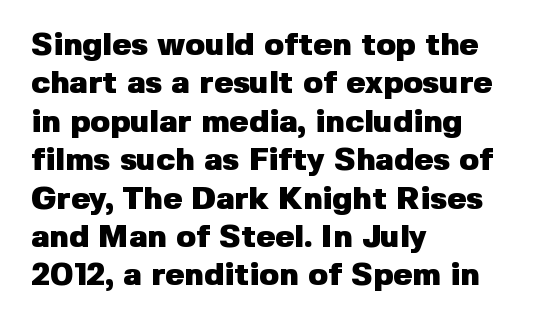
The image shows 32 px heavy sans-serif type, upright; set left-aligned, line spacing 1.2x, normal letter spacing, not underlined; low stroke contrast and a medium x-height.
